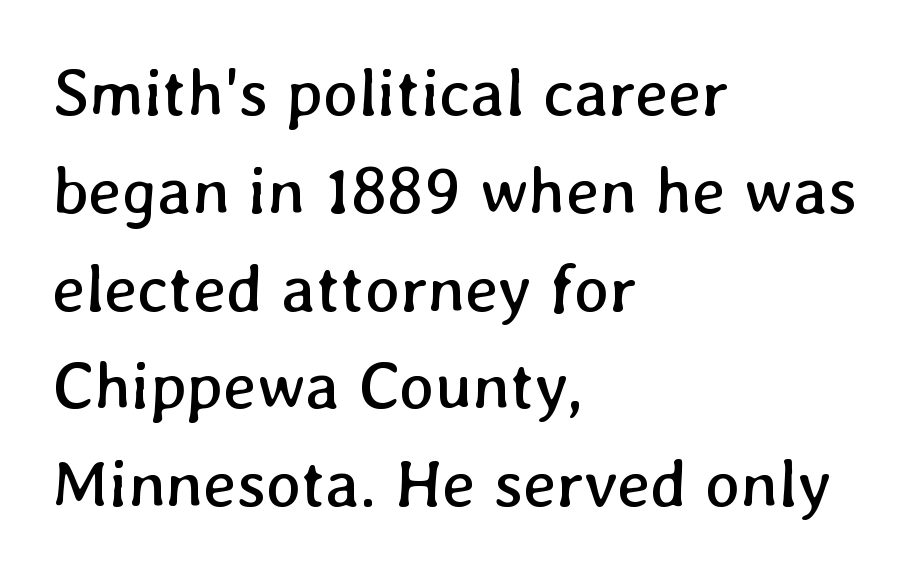
If you drew a ruler down the left edge, every line would touch it. Has an underline been added? It has not. The letterforms sit shoulder to shoulder at normal distance. Honestly, the row spacing looks completely unremarkable.
